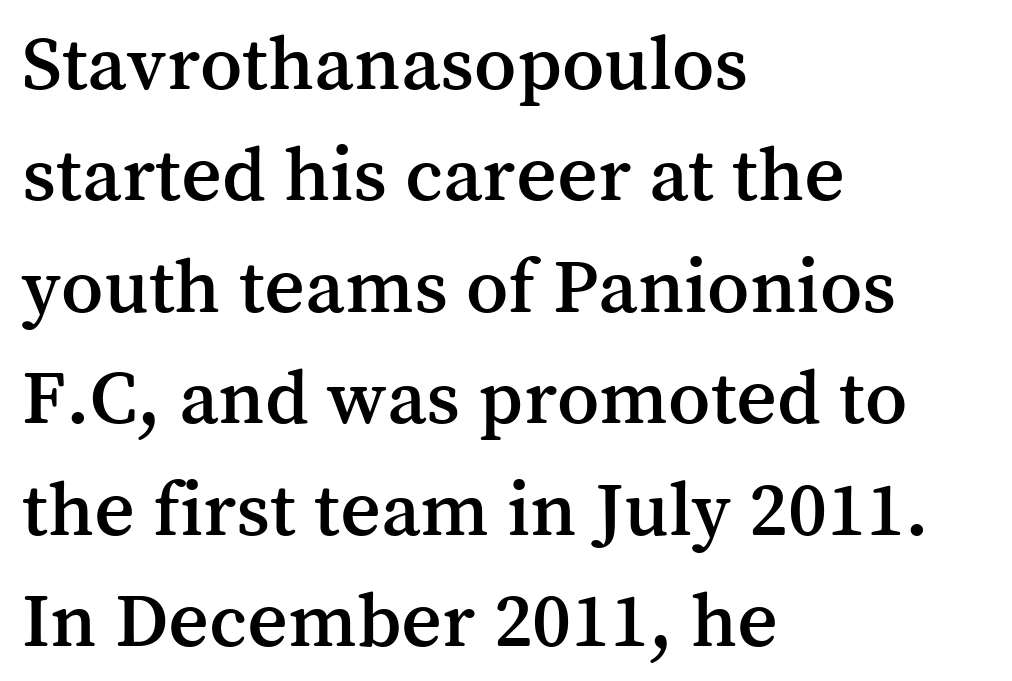
Q: Is the text italic (slanted)? A: No, it is upright.
Q: Is the typeface a serif or a sans-serif typeface? A: Serif.
Q: Is the text underlined? A: No.
Q: How is the paragraph aligned? A: Left-aligned.
Q: Is the spacing between letters normal or unusually wide? A: Normal.
Q: Is the spacing between lines tight, normal or loose? A: Normal.
Q: Width (condensed, normal, or wide)? A: Normal.
Q: Stroke contrast? A: Medium.
Q: x-height? A: Medium.
Q: Monospaced? A: No.
